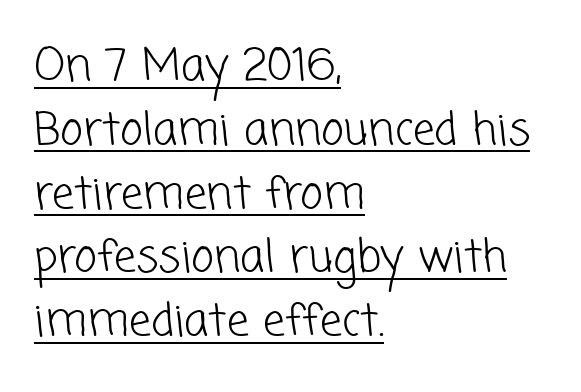
Q: Is the text bold? A: No.
Q: Is the typeface a serif or a sans-serif typeface? A: Sans-serif.
Q: Is the text underlined? A: Yes.
Q: How is the paragraph aligned? A: Left-aligned.
Q: Is the spacing between letters normal or unusually wide? A: Normal.
Q: Is the spacing between lines tight, normal or loose? A: Normal.
Q: Width (condensed, normal, or wide)? A: Normal.
Q: Stroke contrast? A: Low.
Q: x-height? A: Medium.
Q: Monospaced? A: No.
